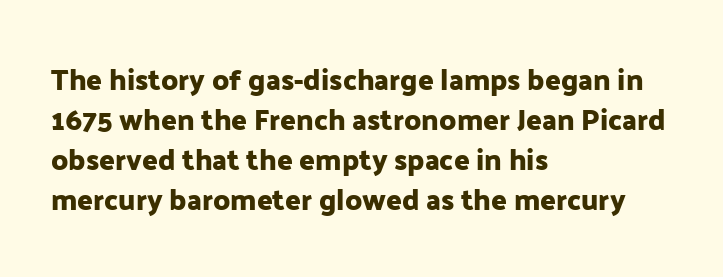
Descenders are the only things crossing below the line. The passage shown is typed in a proportional face where columns would drift. The horizontal fit of the characters is conventional and even. This rendering uses left alignment, leaving the right contour irregular. Regarding leading, the lines here are spaced in the standard way.
